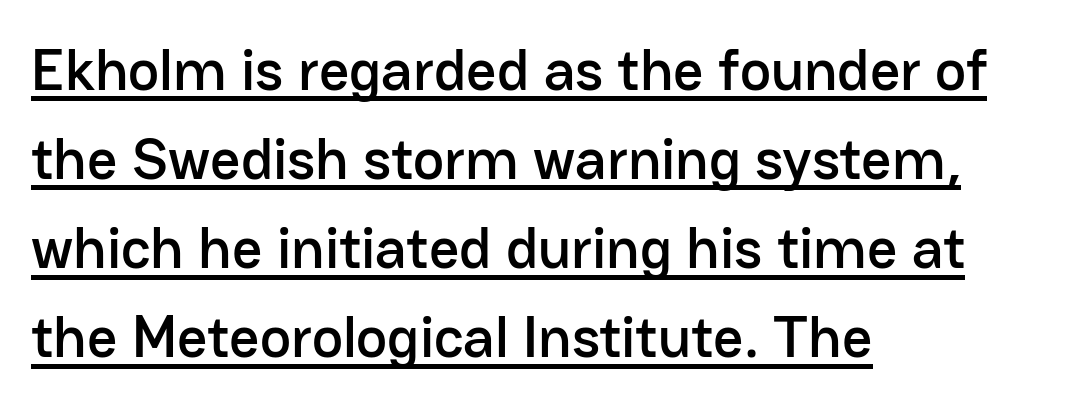
Q: Is the text italic (slanted)? A: No, it is upright.
Q: Is the typeface a serif or a sans-serif typeface? A: Sans-serif.
Q: Is the text underlined? A: Yes.
Q: How is the paragraph aligned? A: Left-aligned.
Q: Is the spacing between letters normal or unusually wide? A: Normal.
Q: Is the spacing between lines tight, normal or loose? A: Normal.
Q: Width (condensed, normal, or wide)? A: Normal.
Q: Stroke contrast? A: Low.
Q: x-height? A: Medium.
Q: Monospaced? A: No.
